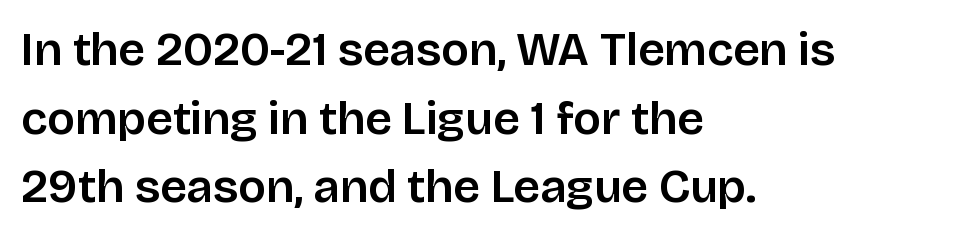
Q: Is the text italic (slanted)? A: No, it is upright.
Q: Is the typeface a serif or a sans-serif typeface? A: Sans-serif.
Q: Is the text underlined? A: No.
Q: How is the paragraph aligned? A: Left-aligned.
Q: Is the spacing between letters normal or unusually wide? A: Normal.
Q: Is the spacing between lines tight, normal or loose? A: Normal.
Q: Width (condensed, normal, or wide)? A: Normal.
Q: Stroke contrast? A: Low.
Q: x-height? A: Large.
Q: Monospaced? A: No.
